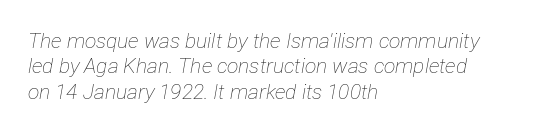
Q: Is the text bold? A: No.
Q: Is the text italic (slanted)? A: Yes, it leans right by about 12 degrees.
Q: Is the text underlined? A: No.
Q: How is the paragraph aligned? A: Left-aligned.
Q: Is the spacing between letters normal or unusually wide? A: Normal.
